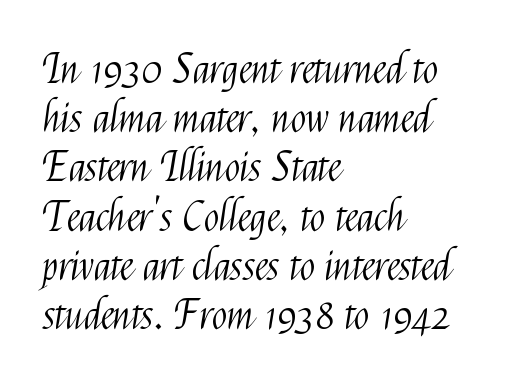
{"serif": "no", "bold": "no", "weight": "light", "width": "condensed", "stroke_contrast": "medium", "x_height": "medium", "monospaced": "no", "underline": "no", "align": "left", "line_spacing_ratio": 1.2, "letter_spacing": "normal", "letter_spacing_em": 0.0, "glyph_px": 41}
